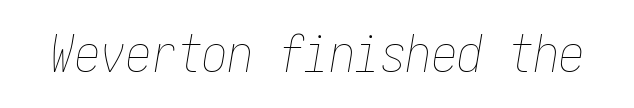
The image shows 51 px thin, condensed type, italic (leaning right); set normal letter spacing, not underlined; low stroke contrast and a medium x-height.
